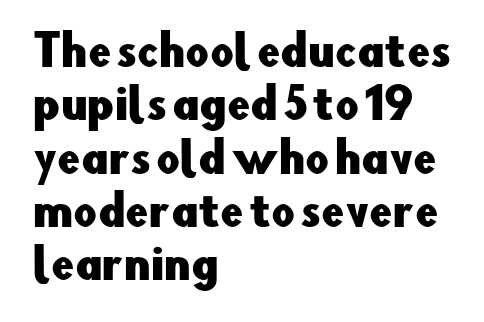
Observe the ordinary spacing: letters are neighbours, not strangers. The string is rendered with underlining switched off. The lettering stays uniformly vertical, giving the passage a roman look. This is sans-serif lettering, the kind often seen on screens and signage. The passage shown is typed in a proportional face where columns would drift. Left-aligned paragraph, ragged on the right.
